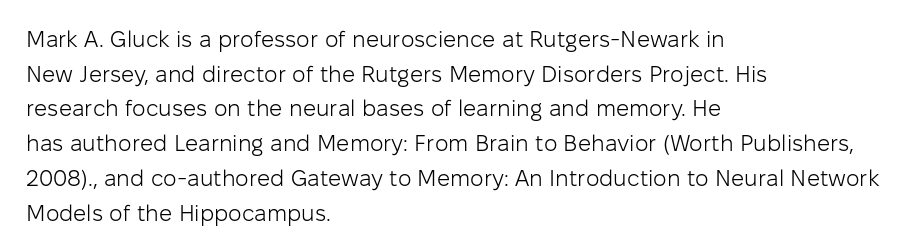
{"italic": "no", "bold": "no", "underline": "no", "align": "left", "line_spacing": "normal", "line_spacing_ratio": 1.51, "letter_spacing": "normal", "letter_spacing_em": 0.0, "glyph_px": 23}
